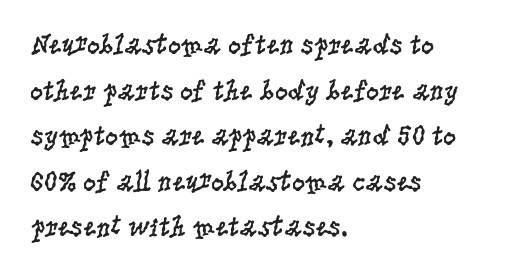
Q: Is the text bold? A: No.
Q: Is the typeface a serif or a sans-serif typeface? A: Serif.
Q: Is the text underlined? A: No.
Q: How is the paragraph aligned? A: Left-aligned.
Q: Is the spacing between letters normal or unusually wide? A: Normal.
Q: Is the spacing between lines tight, normal or loose? A: Normal.
Q: Width (condensed, normal, or wide)? A: Condensed.
Q: Stroke contrast? A: Low.
Q: x-height? A: Large.
Q: Monospaced? A: No.
